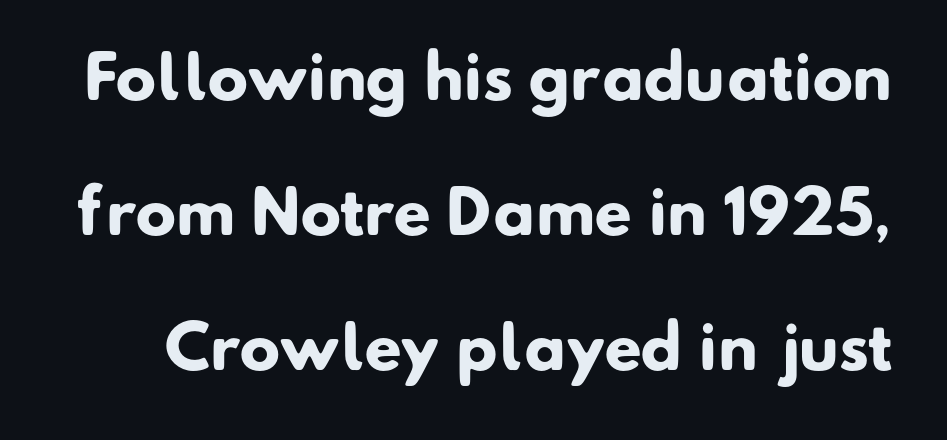
The image shows 60 px heavy sans-serif type; set loose line spacing (2.25x), normal letter spacing, not underlined; low stroke contrast and a small x-height.
